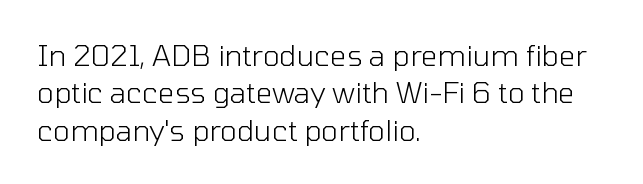
The image shows 29 px light sans-serif type, upright; set left-aligned, normal line spacing (1.29x), normal letter spacing, not underlined; low stroke contrast and a medium x-height.
